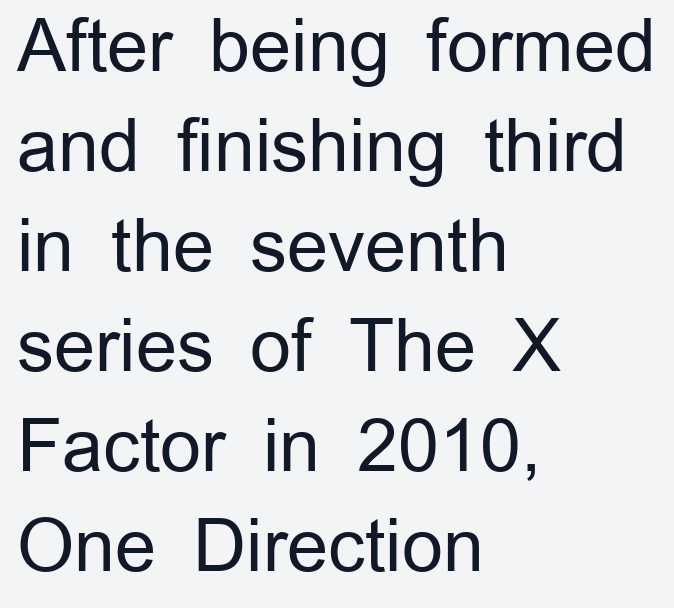
The face used here is proportionally spaced, like ordinary book or web type. One glance says typical: line gaps are just what's usual. The words here are not underlined. In terms of posture, this sample is upright.
